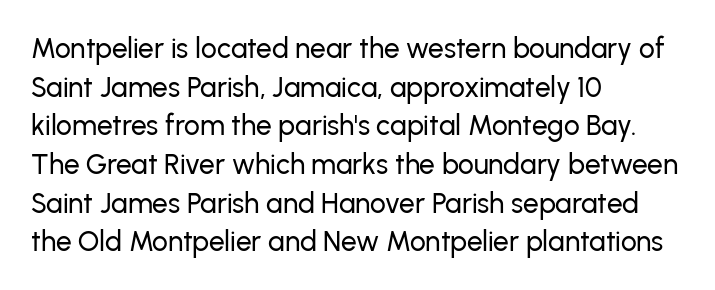
Q: Is the text italic (slanted)? A: No, it is upright.
Q: Is the typeface a serif or a sans-serif typeface? A: Sans-serif.
Q: Is the text underlined? A: No.
Q: How is the paragraph aligned? A: Left-aligned.
Q: Is the spacing between letters normal or unusually wide? A: Normal.
Q: Is the spacing between lines tight, normal or loose? A: Normal.
Q: Width (condensed, normal, or wide)? A: Normal.
Q: Stroke contrast? A: Low.
Q: x-height? A: Medium.
Q: Monospaced? A: No.
